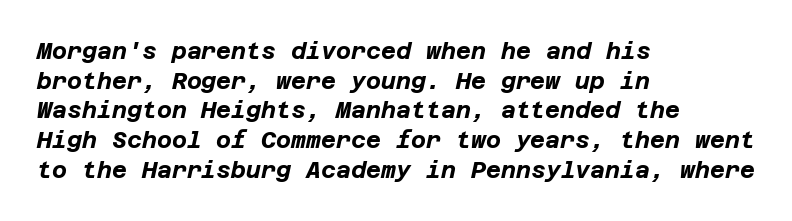
{"italic": "yes", "lean": "right", "slant_degrees": 12, "bold": "yes", "underline": "no", "align": "left", "line_spacing": "normal", "line_spacing_ratio": 1.29, "letter_spacing": "normal", "letter_spacing_em": 0.0, "glyph_px": 23}
